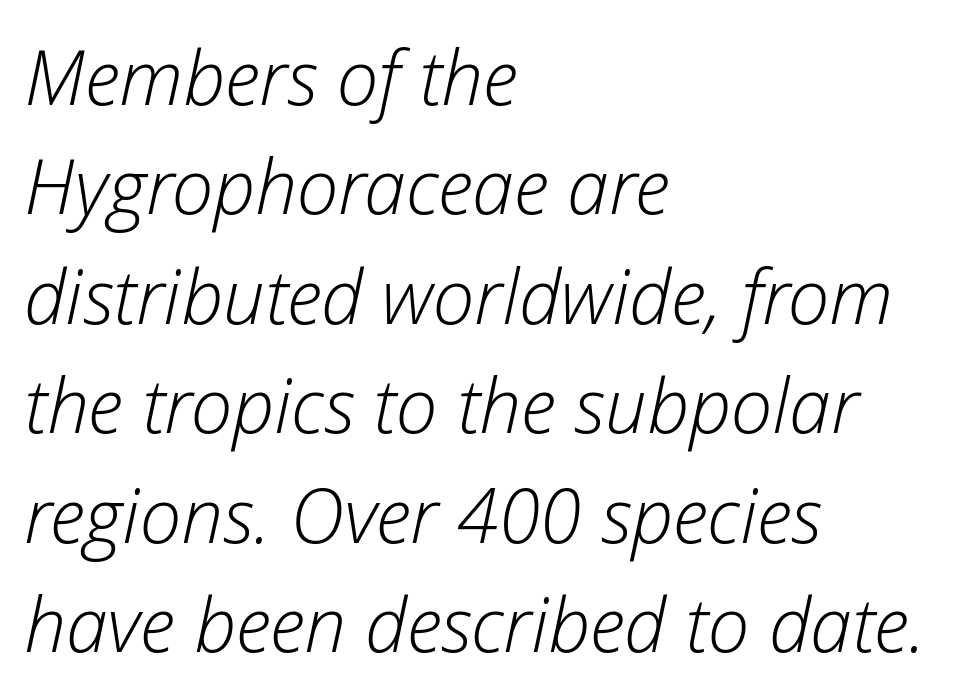
Q: Is the text bold? A: No.
Q: Is the text italic (slanted)? A: Yes, it leans right by about 12 degrees.
Q: Is the text underlined? A: No.
Q: How is the paragraph aligned? A: Left-aligned.
Q: Is the spacing between letters normal or unusually wide? A: Normal.
Q: Is the spacing between lines tight, normal or loose? A: Normal.
Q: Width (condensed, normal, or wide)? A: Normal.
Q: Stroke contrast? A: Low.
Q: x-height? A: Medium.
Q: Monospaced? A: No.
